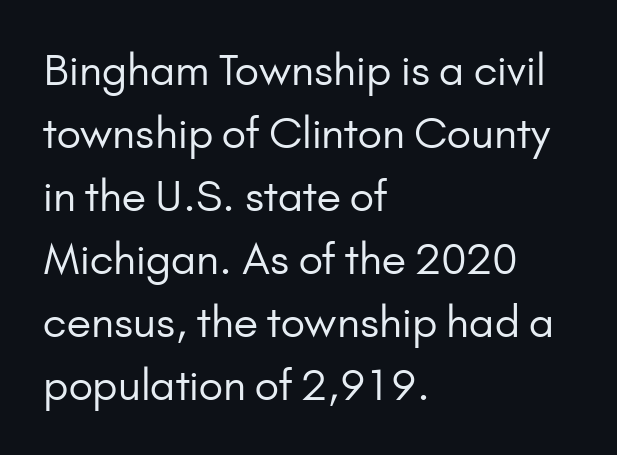
{"serif": "no", "italic": "no", "bold": "no", "weight": "regular", "width": "normal", "stroke_contrast": "low", "x_height": "small", "monospaced": "no", "underline": "no", "align": "left", "line_spacing": "normal", "line_spacing_ratio": 1.5, "letter_spacing": "normal", "letter_spacing_em": 0.0, "glyph_px": 42}
